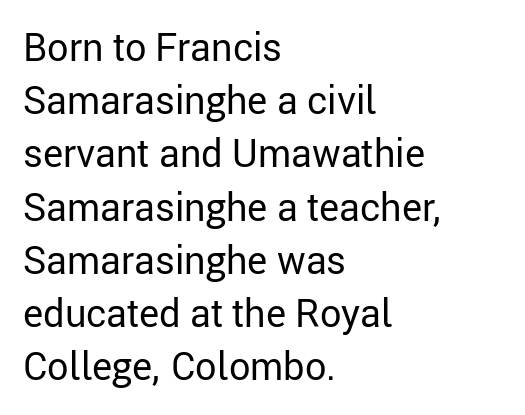
Each letter keeps its own natural width here, so spacing adapts to shape. This rendering leaves character spacing at its baseline value. Leading matches the norm, producing a regular column. Posture: upright roman.
